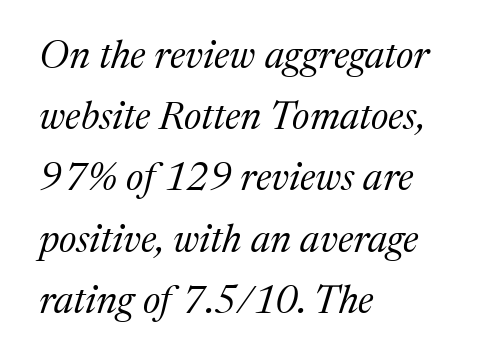
The image shows 39 px regular-weight serif type, italic (leaning right); set left-aligned, normal line spacing (1.57x), normal letter spacing, not underlined; medium stroke contrast and a medium x-height.
